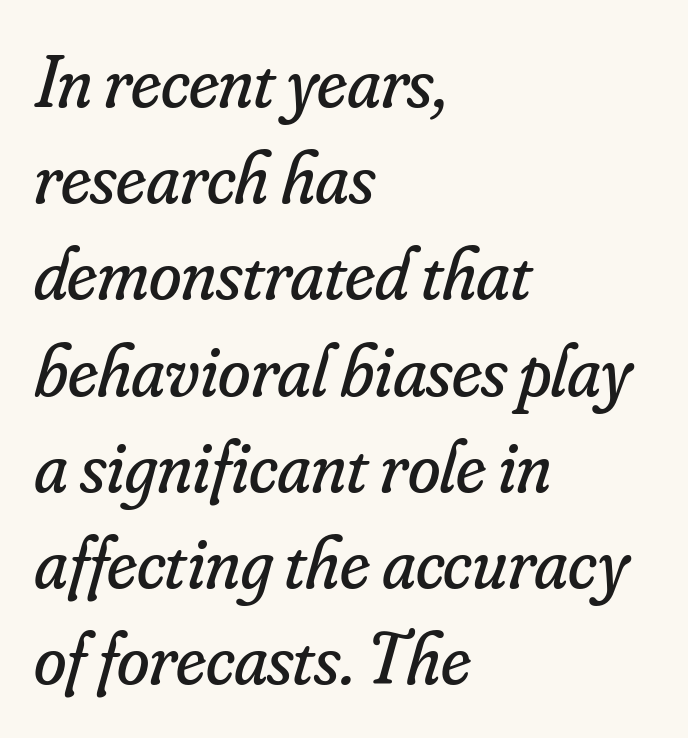
Do the characters align in a grid? No, the font is proportional. These lines were composed using italics. The face looks like a standard text weight, possibly lighter. Regarding leading, the lines here are spaced in the standard way. Quick note: underline off.
